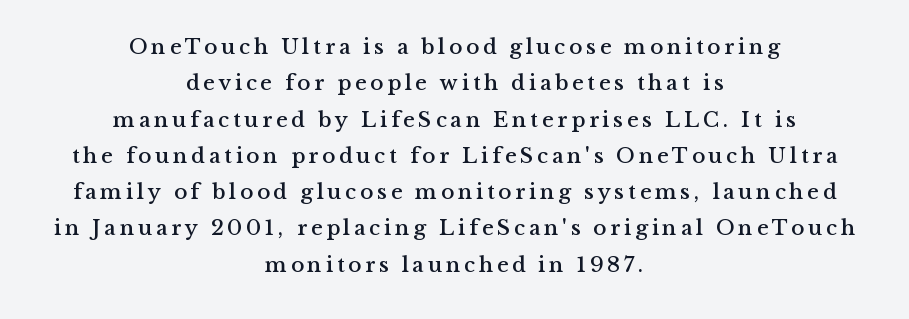
The image shows 22 px text type, upright; set centered, normal line spacing (1.65x), not underlined.
